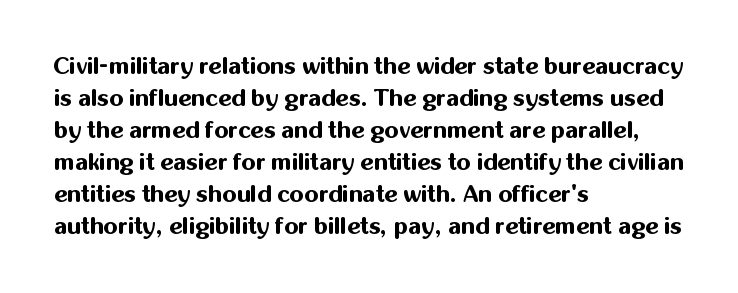
{"italic": "no", "bold": "yes", "underline": "no", "align": "left", "line_spacing": "normal", "line_spacing_ratio": 1.39, "letter_spacing": "normal", "letter_spacing_em": 0.0, "glyph_px": 23}
